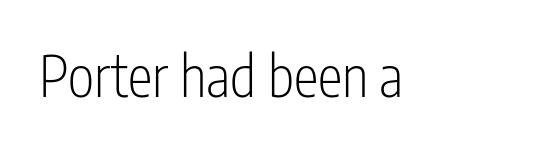
The image shows 56 px light, condensed sans-serif type, upright; set normal letter spacing, not underlined; low stroke contrast and a medium x-height.
